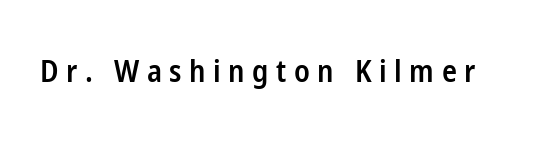
{"serif": "no", "italic": "no", "bold": "semi", "weight": "semibold", "width": "condensed", "stroke_contrast": "low", "x_height": "medium", "monospaced": "no", "underline": "no", "letter_spacing": "wide", "letter_spacing_em": 0.24, "glyph_px": 31}
